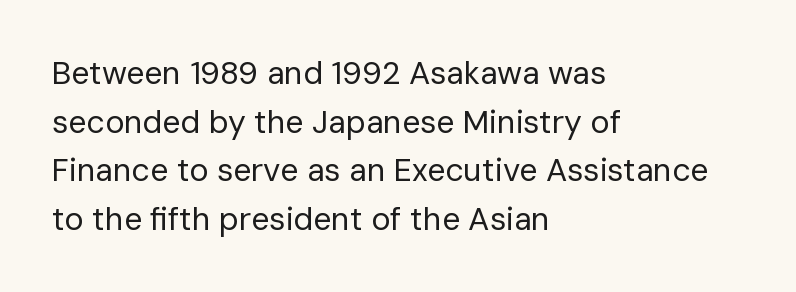
The image shows 32 px regular-weight sans-serif type, upright; set left-aligned, normal line spacing (1.52x), normal letter spacing, not underlined; low stroke contrast and a medium x-height.
